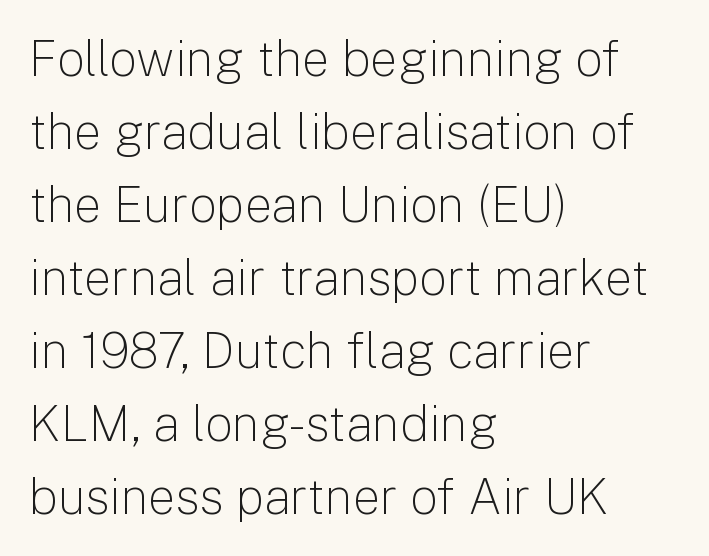
The typeface has the unassuming heft of standard copy or less. No italicization has been applied; the sample stays upright. Line beginnings align vertically; line endings do not. Between one letter and the next there's only the usual sliver of space. Each new line begins a customary step beneath the previous one. The typeface chosen for these lines omits serifs.
